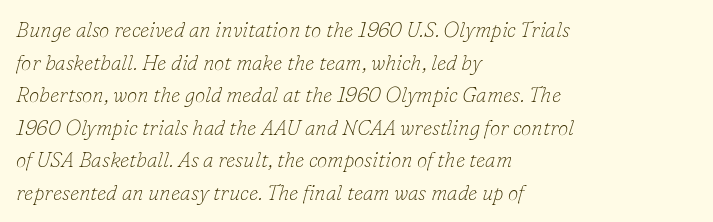
The image shows 21 px text type, italic (leaning right); set left-aligned, normal line spacing (1.55x), normal letter spacing, not underlined.
